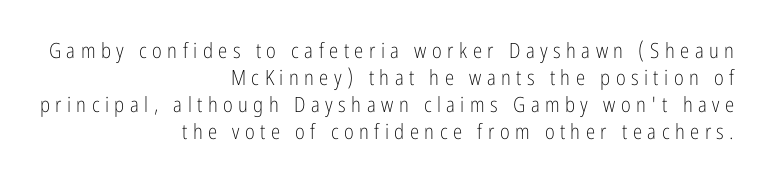
This sample keeps an unexceptional amount of space between lines. Ordinary non-slanted type is in use. Descenders hang freely into open space. The typesetter chose a ragged-left arrangement here.
